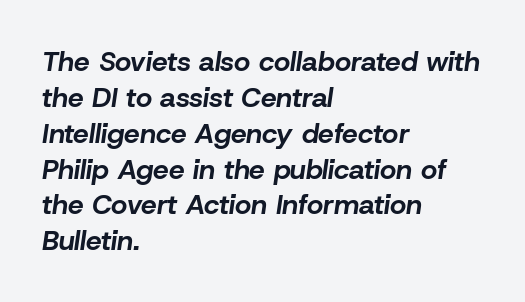
The image shows 28 px bold type, italic (leaning right); set left-aligned, normal line spacing (1.28x), normal letter spacing, not underlined; low stroke contrast and a medium x-height.
